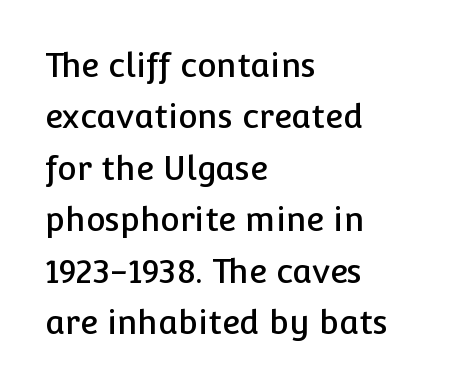
The image shows 33 px sans-serif type, upright; set left-aligned, normal line spacing (1.56x), normal letter spacing, not underlined; low stroke contrast and a medium x-height.
